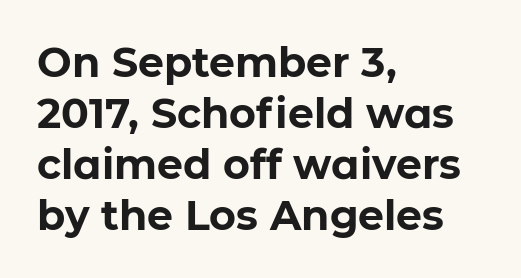
The image shows 41 px bold sans-serif type, upright; set left-aligned, line spacing 1.24x, normal letter spacing, not underlined; low stroke contrast and a medium x-height.
